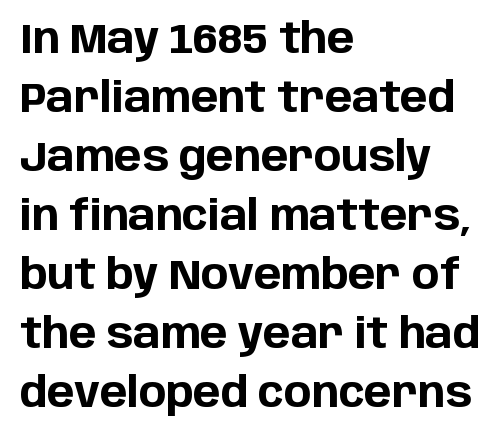
Short note: letters normally spaced. This sample keeps an unexceptional amount of space between lines. Alignment: flush left. Looks like regular typesetting: each glyph gets only the width it needs.
